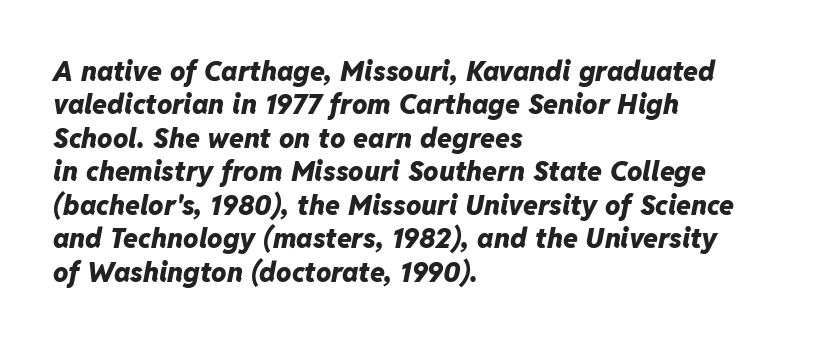
{"italic": "yes", "lean": "right", "slant_degrees": 11, "bold": "yes", "underline": "no", "align": "left", "line_spacing_ratio": 1.24, "letter_spacing": "normal", "letter_spacing_em": 0.0, "glyph_px": 27}
